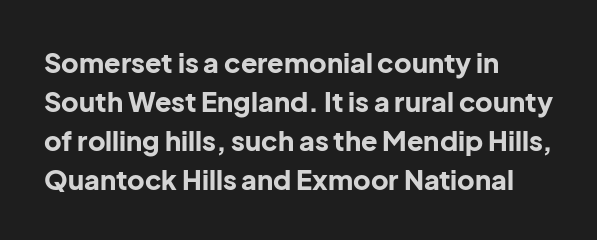
The image shows 27 px bold type, upright; set left-aligned, normal line spacing (1.44x), normal letter spacing, not underlined.
